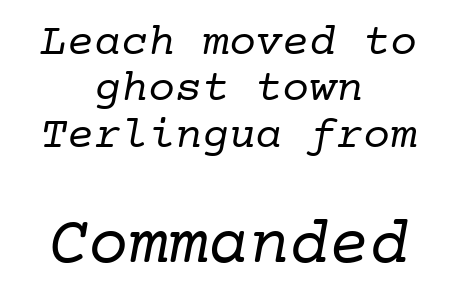
The image shows 67 px regular-weight serif type, monospaced; set centered, tight line spacing (1.03x), normal letter spacing, not underlined; the second (bottom) block is 1.49x larger; low stroke contrast and a medium x-height.
